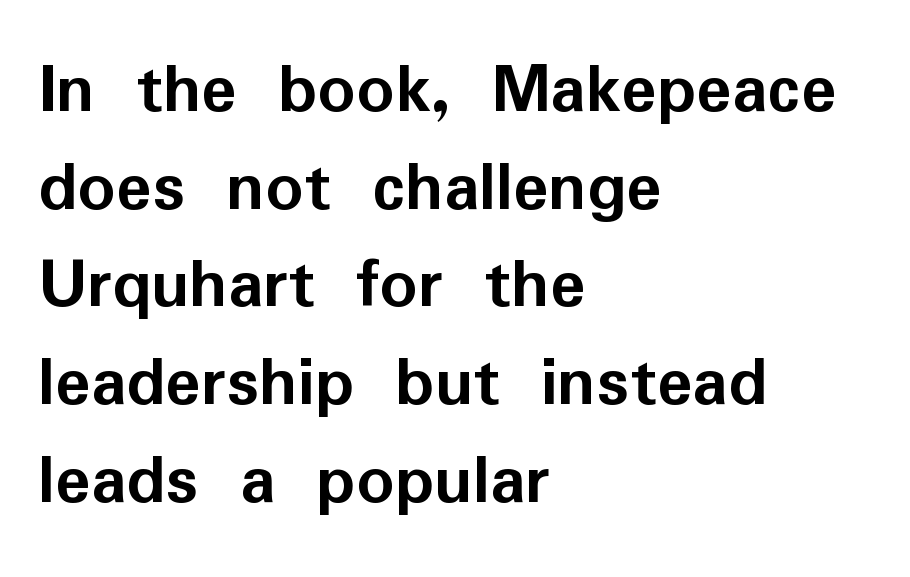
{"serif": "no", "italic": "no", "bold": "yes", "weight": "semibold", "width": "normal", "stroke_contrast": "low", "x_height": "medium", "monospaced": "no", "underline": "no", "align": "left", "line_spacing": "normal", "line_spacing_ratio": 1.32, "letter_spacing": "normal", "letter_spacing_em": 0.0, "glyph_px": 74}
